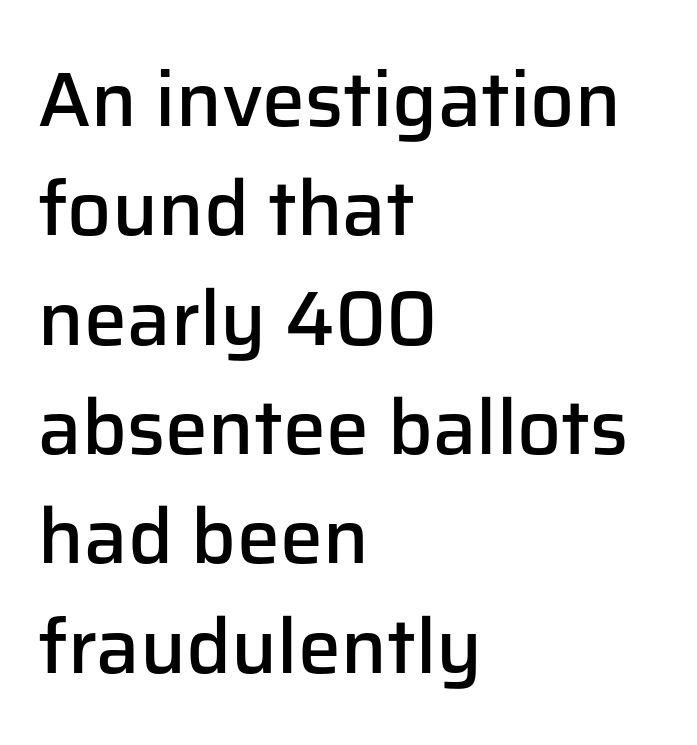
Q: Is the text bold? A: Semi-bold.
Q: Is the text italic (slanted)? A: No, it is upright.
Q: Is the typeface a serif or a sans-serif typeface? A: Sans-serif.
Q: Is the text underlined? A: No.
Q: How is the paragraph aligned? A: Left-aligned.
Q: Is the spacing between letters normal or unusually wide? A: Normal.
Q: Is the spacing between lines tight, normal or loose? A: Normal.
Q: Width (condensed, normal, or wide)? A: Normal.
Q: Stroke contrast? A: Low.
Q: x-height? A: Medium.
Q: Monospaced? A: No.
